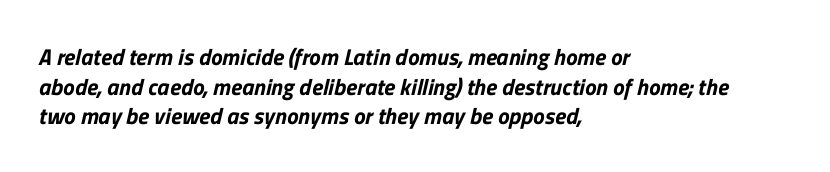
Q: Is the text underlined? A: No.
Q: How is the paragraph aligned? A: Left-aligned.
Q: Is the spacing between letters normal or unusually wide? A: Normal.
Q: Is the spacing between lines tight, normal or loose? A: Normal.
